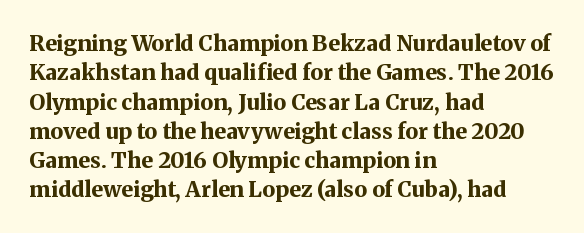
Q: Is the text bold? A: Yes.
Q: Is the text italic (slanted)? A: No, it is upright.
Q: Is the text underlined? A: No.
Q: How is the paragraph aligned? A: Left-aligned.
Q: Is the spacing between letters normal or unusually wide? A: Normal.
Q: Is the spacing between lines tight, normal or loose? A: Normal.
